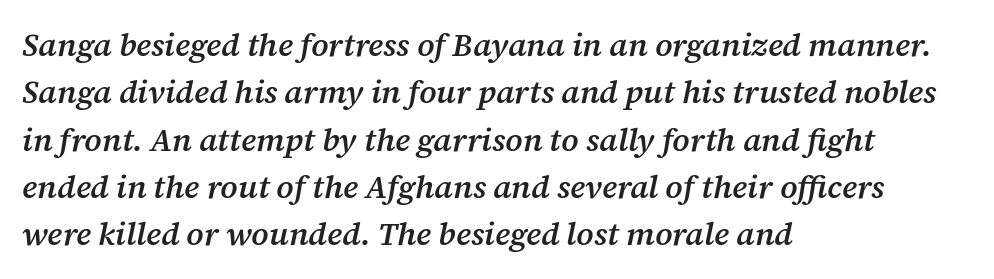
Q: Is the text bold? A: Semi-bold.
Q: Is the text italic (slanted)? A: Yes, it leans right by about 12 degrees.
Q: Is the typeface a serif or a sans-serif typeface? A: Serif.
Q: Is the text underlined? A: No.
Q: How is the paragraph aligned? A: Left-aligned.
Q: Is the spacing between letters normal or unusually wide? A: Normal.
Q: Is the spacing between lines tight, normal or loose? A: Normal.
Q: Width (condensed, normal, or wide)? A: Normal.
Q: Stroke contrast? A: Medium.
Q: x-height? A: Medium.
Q: Monospaced? A: No.
